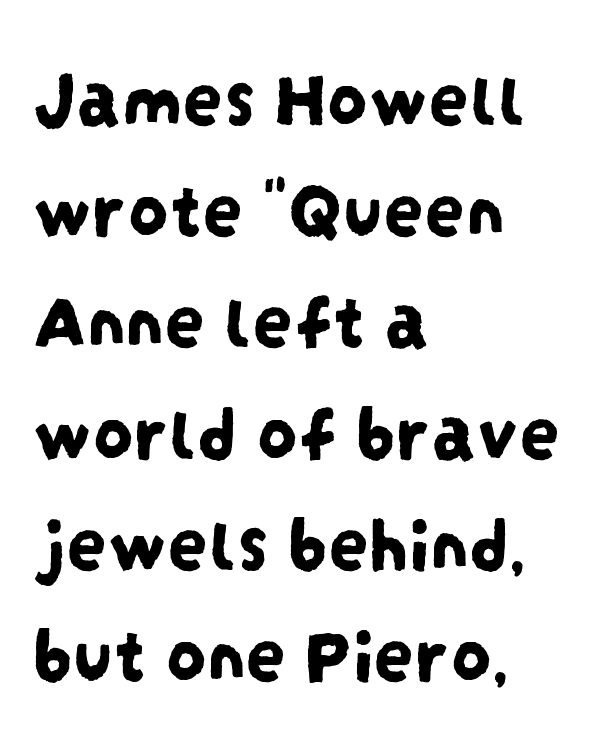
The space between consecutive lines is moderate. Lines of text with bare space underneath. The passage shown is typeset with a sans-serif family. Note the varied advance widths — an 'i' is clearly narrower than an 'm'.
